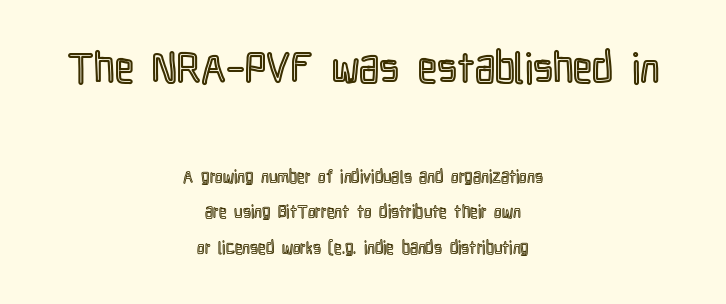
Q: Is the text italic (slanted)? A: No, it is upright.
Q: Is the text underlined? A: No.
Q: How is the paragraph aligned? A: Centered.
Q: Is the spacing between letters normal or unusually wide? A: Normal.
Q: Is the spacing between lines tight, normal or loose? A: Loose.
Q: Which block of text is set in a larger size, the first (top) or the second (bottom)? A: The first (top) one.
Q: Width (condensed, normal, or wide)? A: Condensed.
Q: x-height? A: Medium.
Q: Monospaced? A: No.
